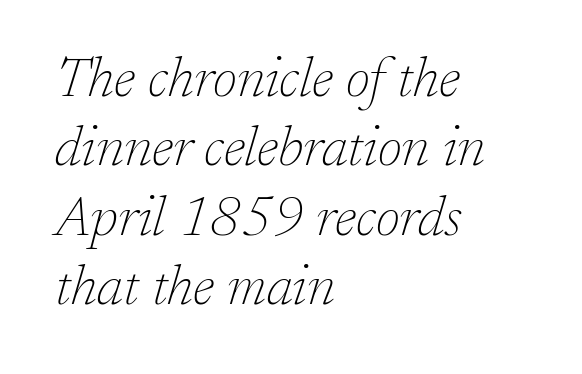
Q: Is the text bold? A: No.
Q: Is the text italic (slanted)? A: Yes, it leans right by about 17 degrees.
Q: Is the typeface a serif or a sans-serif typeface? A: Serif.
Q: Is the text underlined? A: No.
Q: How is the paragraph aligned? A: Left-aligned.
Q: Is the spacing between letters normal or unusually wide? A: Normal.
Q: Is the spacing between lines tight, normal or loose? A: Normal.
Q: Width (condensed, normal, or wide)? A: Normal.
Q: Stroke contrast? A: Low.
Q: x-height? A: Medium.
Q: Monospaced? A: No.
